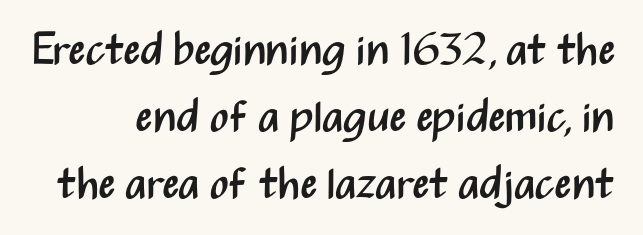
The image shows 44 px regular-weight, condensed sans-serif type, upright; set normal line spacing (1.52x), normal letter spacing, not underlined; medium stroke contrast and a medium x-height.
